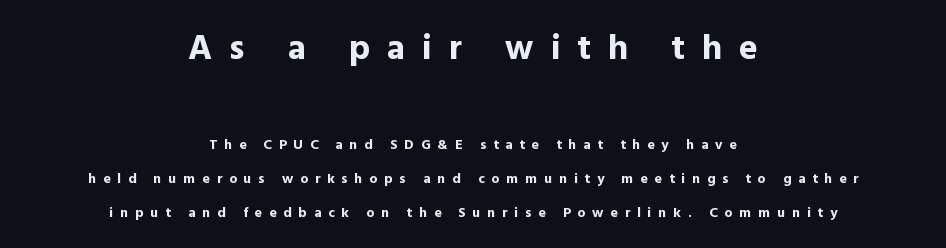
The image shows 35 px bold sans-serif type, upright; set centered, loose line spacing (2.41x), unusually wide letter spacing (+0.49 em), not underlined; the first (top) block is 2.5x larger; a medium x-height.
